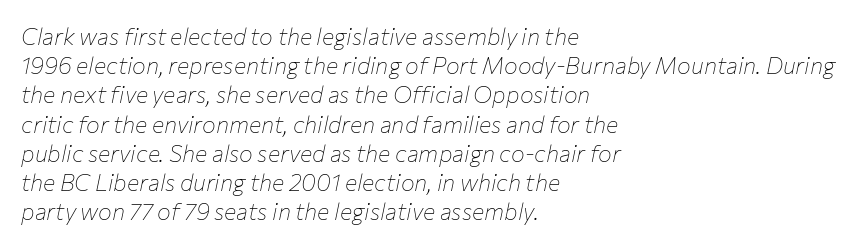
Q: Is the text bold? A: No.
Q: Is the text italic (slanted)? A: Yes, it leans right by about 12 degrees.
Q: Is the text underlined? A: No.
Q: How is the paragraph aligned? A: Left-aligned.
Q: Is the spacing between letters normal or unusually wide? A: Normal.
Q: Is the spacing between lines tight, normal or loose? A: Normal.
